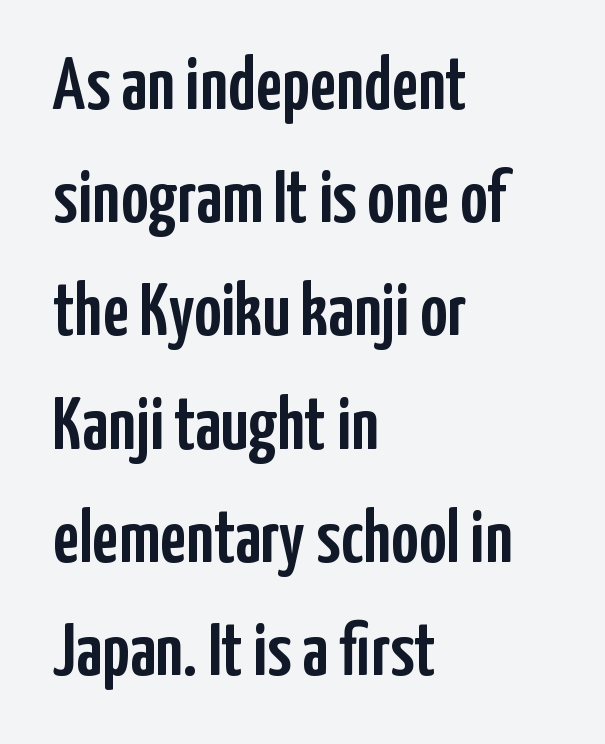
{"serif": "no", "italic": "no", "width": "condensed", "stroke_contrast": "low", "x_height": "medium", "monospaced": "no", "underline": "no", "align": "left", "line_spacing": "normal", "line_spacing_ratio": 1.51, "letter_spacing": "normal", "letter_spacing_em": 0.0, "glyph_px": 75}
